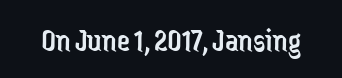
The image shows 33 px regular-weight, condensed sans-serif type, upright; set normal letter spacing, not underlined; low stroke contrast and a medium x-height.
